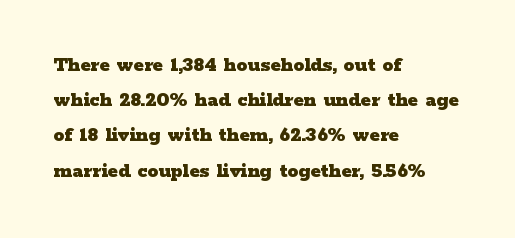
Q: Is the text bold? A: Yes.
Q: Is the text italic (slanted)? A: No, it is upright.
Q: Is the text underlined? A: No.
Q: How is the paragraph aligned? A: Left-aligned.
Q: Is the spacing between letters normal or unusually wide? A: Normal.
Q: Is the spacing between lines tight, normal or loose? A: Normal.
